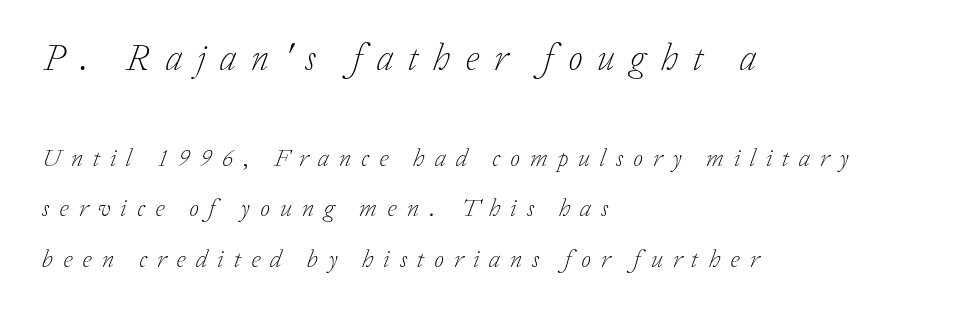
The image shows 37 px light serif type, italic (leaning right); set left-aligned, loose line spacing (2.03x), unusually wide letter spacing (+0.4 em), not underlined; the first (top) block is 1.48x larger; low stroke contrast and a medium x-height.
